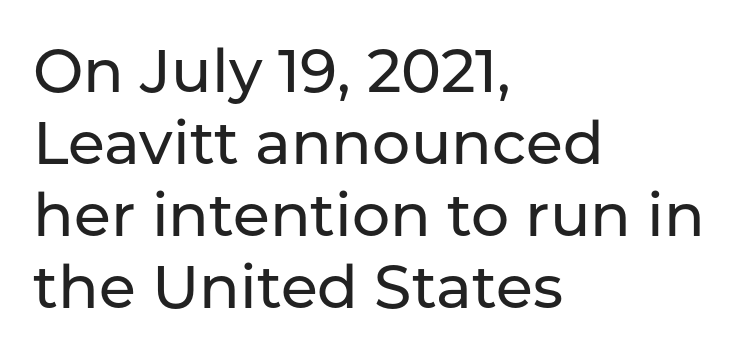
The image shows 60 px sans-serif type, upright; set left-aligned, line spacing 1.2x, normal letter spacing, not underlined; low stroke contrast and a medium x-height.
